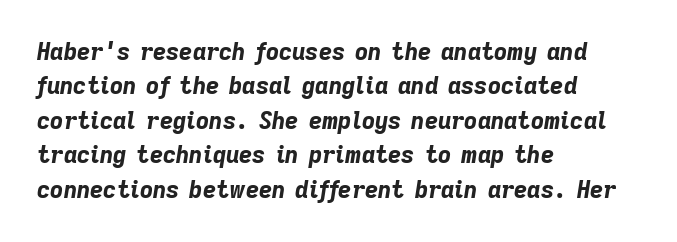
Each row of text sits above clean, open space. Slanted lettering throughout. Weight: bold. Here the glyphs are tracked normally, forming tight word shapes.
